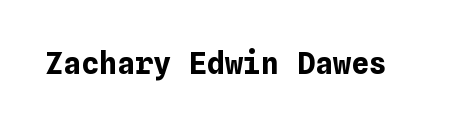
Q: Is the text bold? A: Yes.
Q: Is the text italic (slanted)? A: No, it is upright.
Q: Is the text underlined? A: No.
Q: Is the spacing between letters normal or unusually wide? A: Normal.
Q: Width (condensed, normal, or wide)? A: Normal.
Q: Stroke contrast? A: Low.
Q: x-height? A: Medium.
